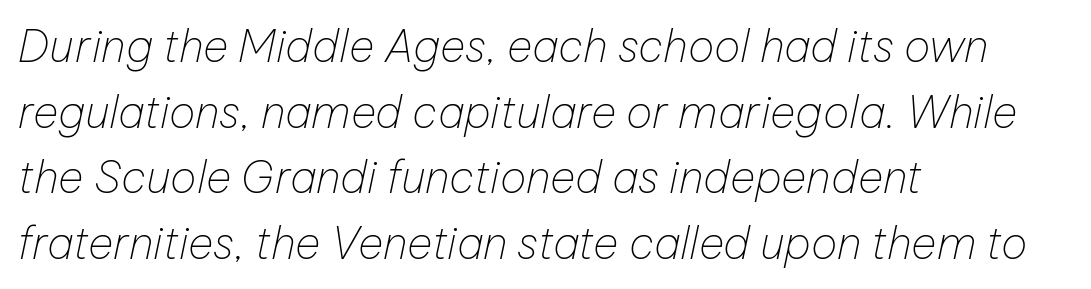
Q: Is the text bold? A: No.
Q: Is the text italic (slanted)? A: Yes, it leans right by about 12 degrees.
Q: Is the text underlined? A: No.
Q: How is the paragraph aligned? A: Left-aligned.
Q: Is the spacing between letters normal or unusually wide? A: Normal.
Q: Is the spacing between lines tight, normal or loose? A: Normal.
Q: Width (condensed, normal, or wide)? A: Normal.
Q: Stroke contrast? A: Low.
Q: x-height? A: Medium.
Q: Monospaced? A: No.
